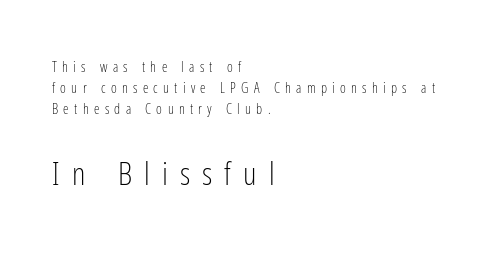
Leftover space on each line is placed entirely after the last word. Reading top to bottom, the characters get bigger at the block break. The face used here is proportionally spaced, like ordinary book or web type. The lettering stays uniformly vertical, giving the passage a roman look.
